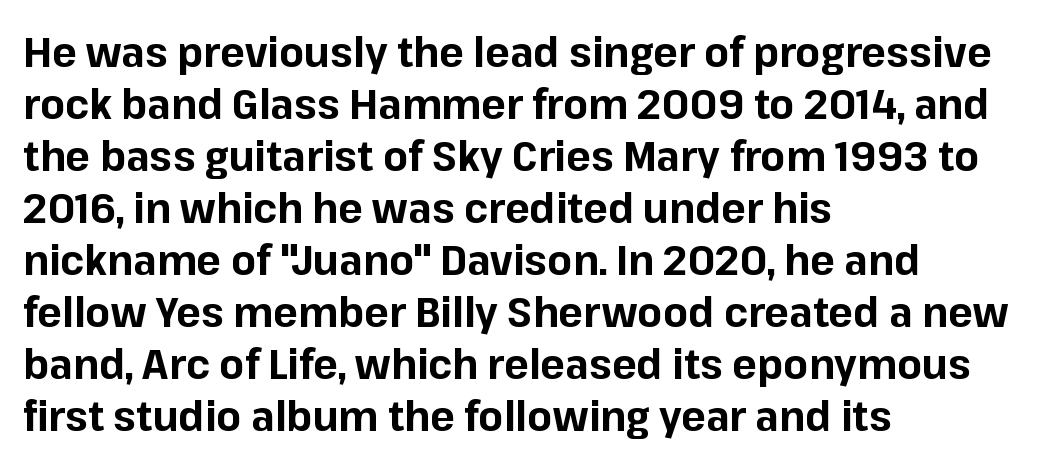
Rule under the text: the space is simply empty. Does the weight exceed regular? Yes, all the way to bold. The face used here is a sans, in the tradition of grotesques and geometrics. In terms of letterspacing, this is plain default setting. You could not count columns in this text — the font is proportionally spaced. Does the lettering tilt? It doesn't — this is upright.
